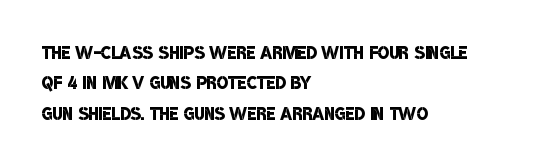
Q: Is the text bold? A: Semi-bold.
Q: Is the text underlined? A: No.
Q: How is the paragraph aligned? A: Left-aligned.
Q: Is the spacing between letters normal or unusually wide? A: Normal.
Q: Is the spacing between lines tight, normal or loose? A: Normal.
